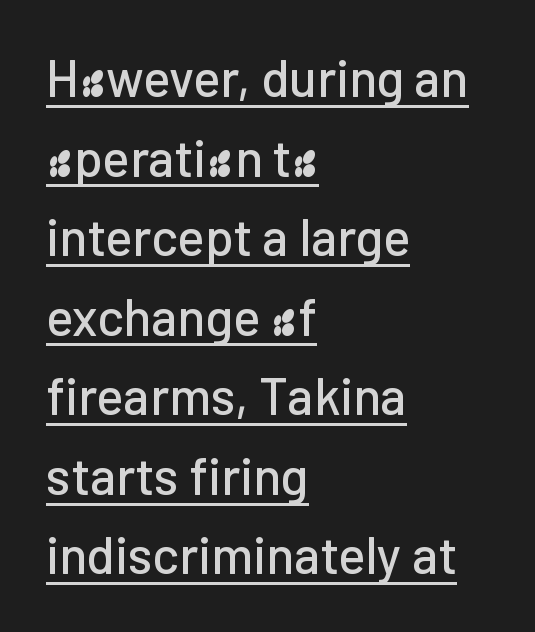
Honestly, the underline is the first thing you notice here. The typography opts for an upright posture over an oblique one. How are the letters spaced? Ordinarily, with no added tracking. The face used here is proportionally spaced, like ordinary book or web type.
